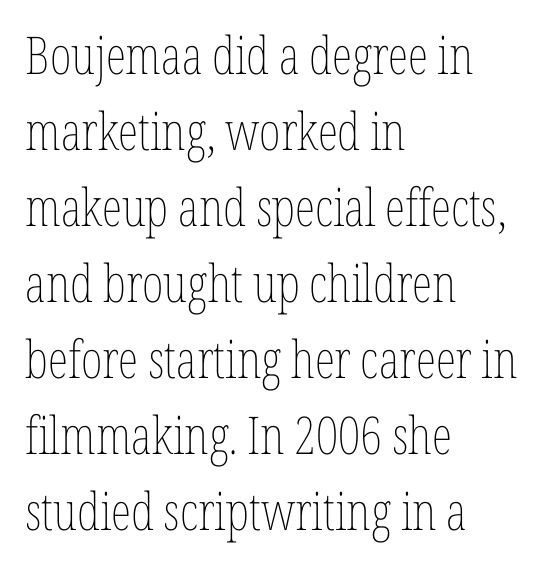
Q: Is the text bold? A: No.
Q: Is the text italic (slanted)? A: No, it is upright.
Q: Is the text underlined? A: No.
Q: How is the paragraph aligned? A: Left-aligned.
Q: Is the spacing between letters normal or unusually wide? A: Normal.
Q: Is the spacing between lines tight, normal or loose? A: Normal.
Q: Width (condensed, normal, or wide)? A: Condensed.
Q: Stroke contrast? A: Low.
Q: x-height? A: Medium.
Q: Monospaced? A: No.
